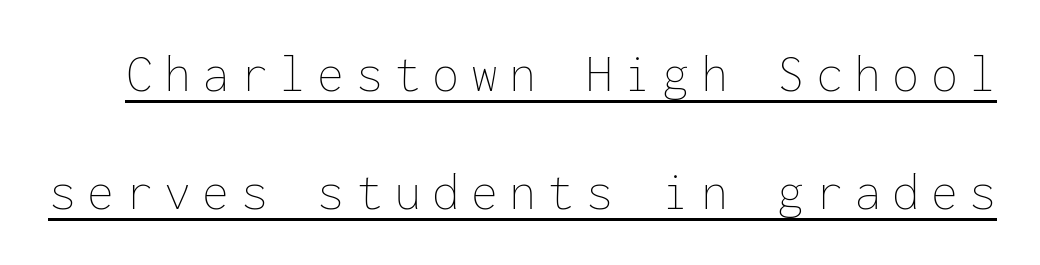
Somebody hit Ctrl+U on this one — the words are underlined. Interline gaps are noticeably wide in this sample. A quiet, ordinary-to-light weight characterises the typeface. This is roman type, the default non-slanted kind. This sample uses expanded letter spacing, leaving extra air between glyphs.
